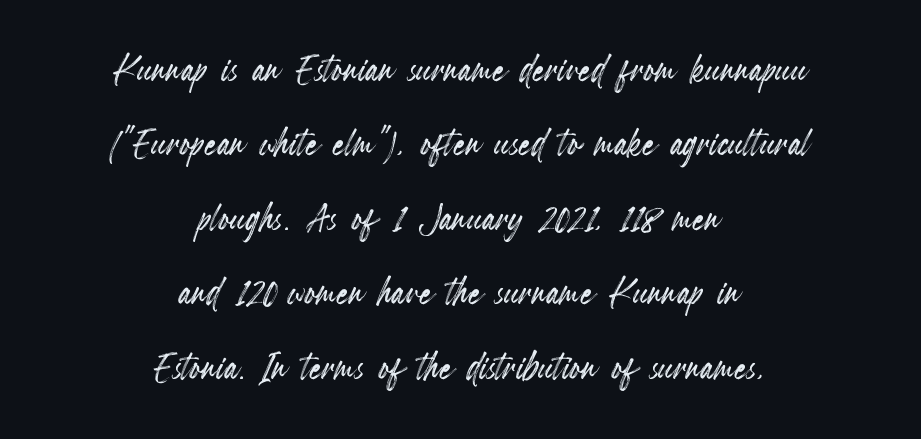
Q: Is the text italic (slanted)? A: Yes.
Q: Is the text underlined? A: No.
Q: How is the paragraph aligned? A: Centered.
Q: Is the spacing between letters normal or unusually wide? A: Normal.
Q: Is the spacing between lines tight, normal or loose? A: Normal.
Q: Width (condensed, normal, or wide)? A: Condensed.
Q: x-height? A: Small.
Q: Monospaced? A: No.
